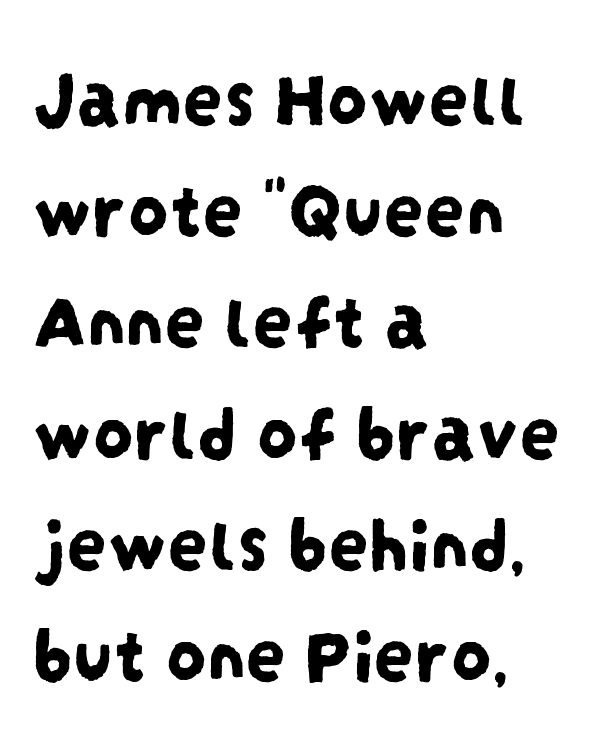
{"serif": "no", "width": "condensed", "stroke_contrast": "low", "x_height": "large", "monospaced": "no", "underline": "no", "align": "left", "line_spacing": "normal", "line_spacing_ratio": 1.39, "letter_spacing": "normal", "letter_spacing_em": 0.0, "glyph_px": 80}
